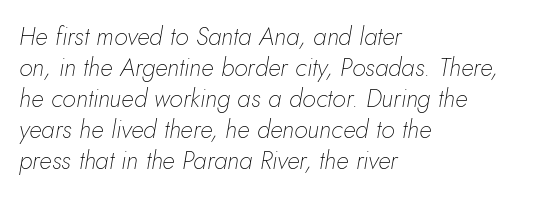
The image shows 25 px text type, italic (leaning right); set left-aligned, line spacing 1.24x, normal letter spacing, not underlined.
